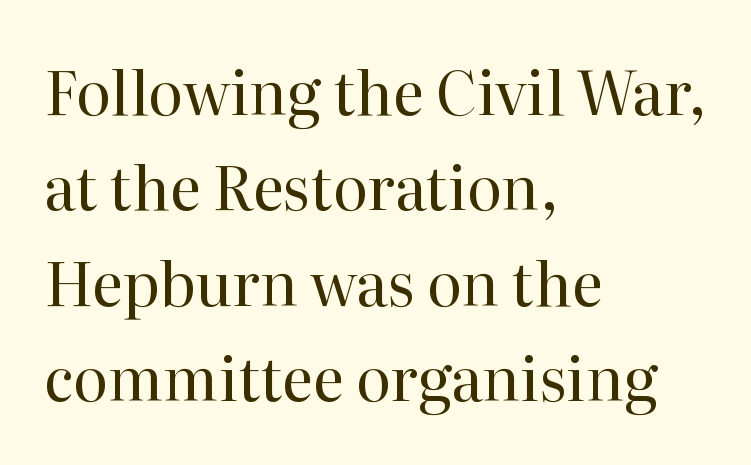
Spacing between characters is what you'd get straight out of the box. The type sits square on the baseline with zero lean. Letters have the restrained weight of plain body copy at most. Descender tails drop into unmarked territory. The rag falls on the right side of this text block.
